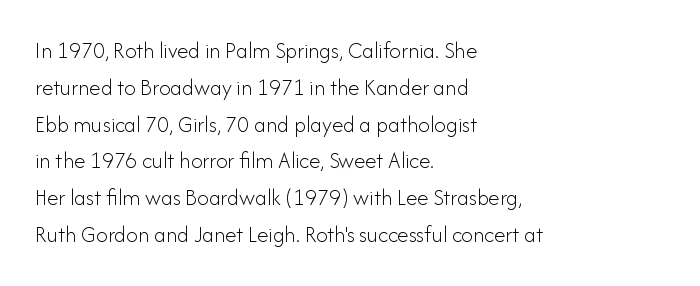
The rendering uses a moderate line-height, typical for paragraphs. The cut favours lightness, reaching ordinary text weight at its darkest. This is roman type, the default non-slanted kind. A student would call this left alignment; a typographer would say flush left, rag right. Honestly, there is no underline to notice here at all. The letterforms sit shoulder to shoulder at normal distance.
